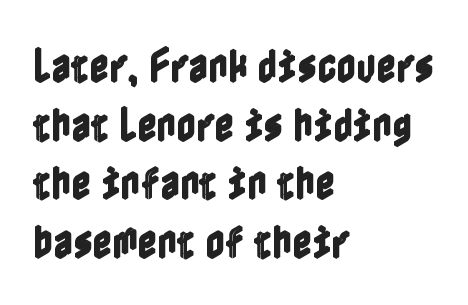
Q: Is the text italic (slanted)? A: No, it is upright.
Q: Is the text underlined? A: No.
Q: How is the paragraph aligned? A: Left-aligned.
Q: Is the spacing between letters normal or unusually wide? A: Normal.
Q: Is the spacing between lines tight, normal or loose? A: Normal.
Q: Width (condensed, normal, or wide)? A: Condensed.
Q: x-height? A: Medium.
